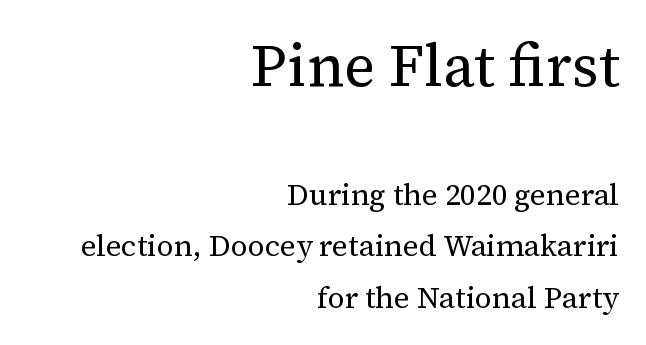
{"serif": "yes", "italic": "no", "bold": "no", "weight": "regular", "width": "normal", "stroke_contrast": "medium", "x_height": "medium", "monospaced": "no", "underline": "no", "align": "right", "line_spacing_ratio": 1.71, "letter_spacing": "normal", "letter_spacing_em": 0.0, "larger_block": "first", "size_ratio": 1.97, "glyph_px": 59}
